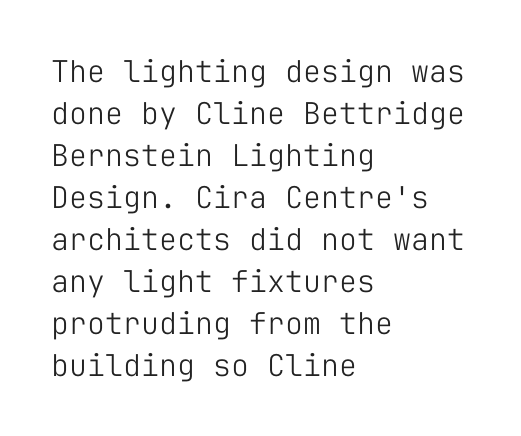
Glance below the letters and you will spot only blank space. The lettering holds an erect, upright posture throughout. Evenly set lines give the paragraph a standard silhouette. Nothing sits at the stroke ends, so this counts as sans-serif. Notice how the passage keeps a crisp vertical edge on the left only.
